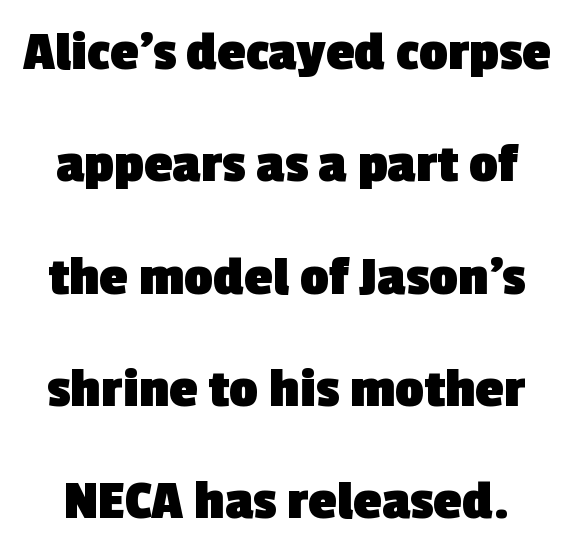
Q: Is the text bold? A: Yes.
Q: Is the typeface a serif or a sans-serif typeface? A: Sans-serif.
Q: Is the text underlined? A: No.
Q: Is the spacing between letters normal or unusually wide? A: Normal.
Q: Is the spacing between lines tight, normal or loose? A: Loose.
Q: Width (condensed, normal, or wide)? A: Normal.
Q: x-height? A: Medium.
Q: Monospaced? A: No.
